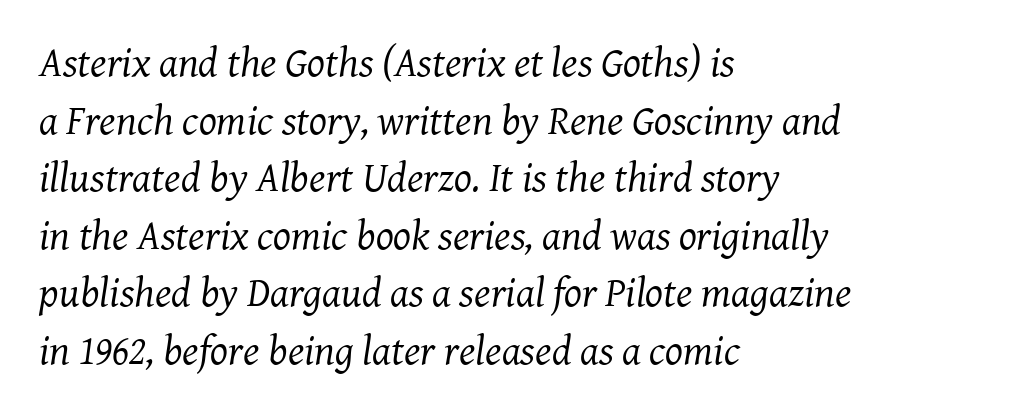
Q: Is the text bold? A: No.
Q: Is the text italic (slanted)? A: Yes, it leans right by about 8 degrees.
Q: Is the typeface a serif or a sans-serif typeface? A: Serif.
Q: Is the text underlined? A: No.
Q: How is the paragraph aligned? A: Left-aligned.
Q: Is the spacing between letters normal or unusually wide? A: Normal.
Q: Is the spacing between lines tight, normal or loose? A: Normal.
Q: Width (condensed, normal, or wide)? A: Normal.
Q: Stroke contrast? A: Medium.
Q: x-height? A: Medium.
Q: Monospaced? A: No.
